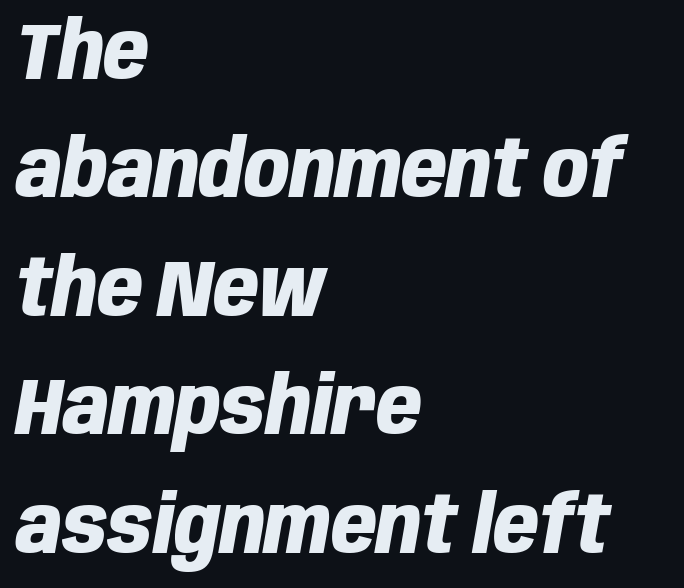
Q: Is the text bold? A: Yes.
Q: Is the text italic (slanted)? A: Yes, it leans right by about 10 degrees.
Q: Is the text underlined? A: No.
Q: How is the paragraph aligned? A: Left-aligned.
Q: Is the spacing between letters normal or unusually wide? A: Normal.
Q: Is the spacing between lines tight, normal or loose? A: Normal.
Q: Width (condensed, normal, or wide)? A: Condensed.
Q: Stroke contrast? A: Low.
Q: x-height? A: Large.
Q: Monospaced? A: No.
